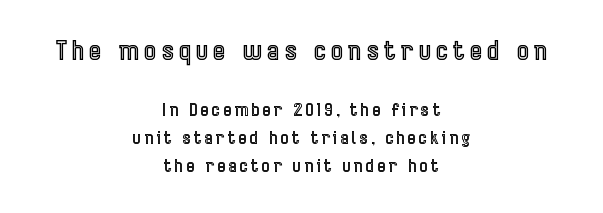
{"italic": "no", "underline": "no", "align": "center", "line_spacing": "normal", "line_spacing_ratio": 1.66, "letter_spacing": "wide", "letter_spacing_em": 0.2, "larger_block": "first", "size_ratio": 1.53, "glyph_px": 26}
